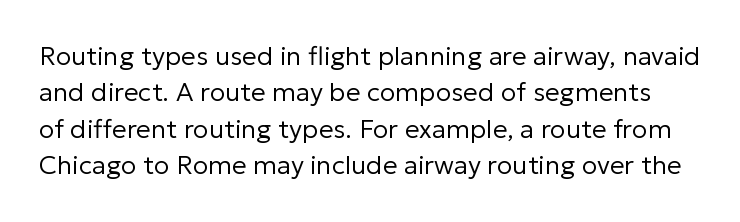
{"italic": "no", "bold": "no", "underline": "no", "line_spacing": "normal", "line_spacing_ratio": 1.4, "letter_spacing": "normal", "letter_spacing_em": 0.0, "glyph_px": 26}
